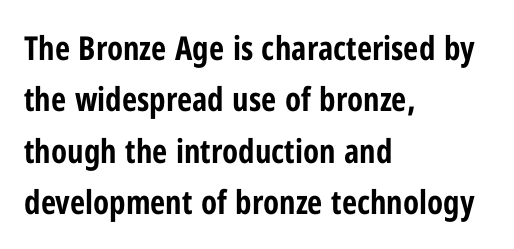
The passage is arranged the way most books set body copy — flush left. In terms of letterspacing, this is plain default setting. Typographic density is high because the face is bold. Students, observe: this is what conventionally led text looks like. Every character sits straight up, as roman type does.
